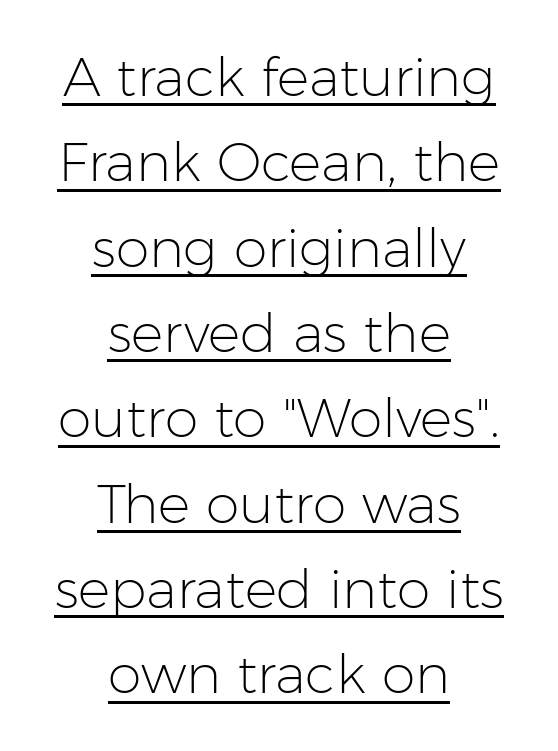
Q: Is the text bold? A: No.
Q: Is the text italic (slanted)? A: No, it is upright.
Q: Is the typeface a serif or a sans-serif typeface? A: Sans-serif.
Q: Is the text underlined? A: Yes.
Q: How is the paragraph aligned? A: Centered.
Q: Is the spacing between letters normal or unusually wide? A: Normal.
Q: Is the spacing between lines tight, normal or loose? A: Normal.
Q: Width (condensed, normal, or wide)? A: Normal.
Q: Stroke contrast? A: Low.
Q: x-height? A: Medium.
Q: Monospaced? A: No.
